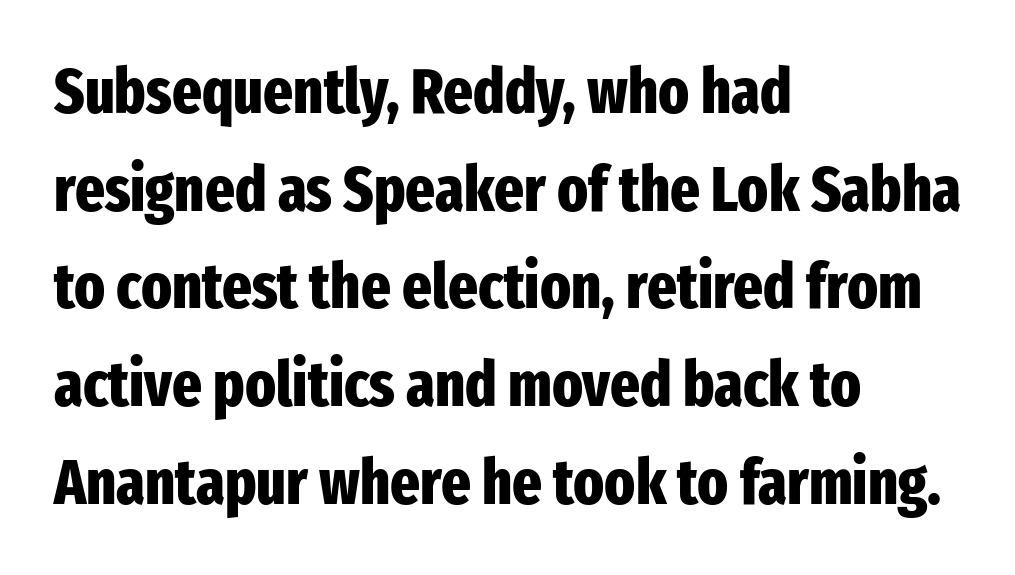
A typesetter would call this zero additional tracking. Here the designer chose a conventional face with non-uniform glyph widths. The glyphs are unaccompanied by any horizontal stroke below them. Rows of type keep a routine distance in the vertical direction.
